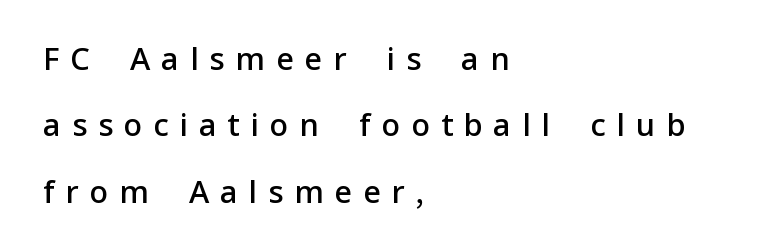
Q: Is the text bold? A: Semi-bold.
Q: Is the text italic (slanted)? A: No, it is upright.
Q: Is the typeface a serif or a sans-serif typeface? A: Sans-serif.
Q: Is the text underlined? A: No.
Q: How is the paragraph aligned? A: Left-aligned.
Q: Is the spacing between letters normal or unusually wide? A: Unusually wide.
Q: Is the spacing between lines tight, normal or loose? A: Loose.
Q: Width (condensed, normal, or wide)? A: Normal.
Q: Stroke contrast? A: Low.
Q: x-height? A: Medium.
Q: Monospaced? A: No.
